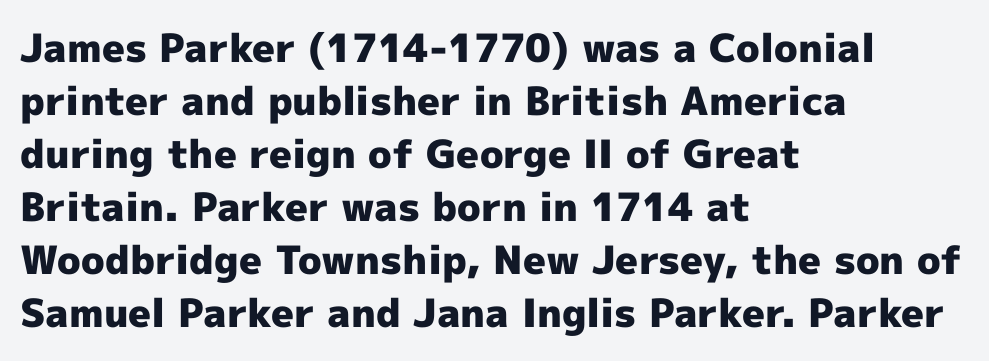
The image shows 39 px heavy sans-serif type, upright; set left-aligned, normal line spacing (1.36x), normal letter spacing, not underlined; a medium x-height.
